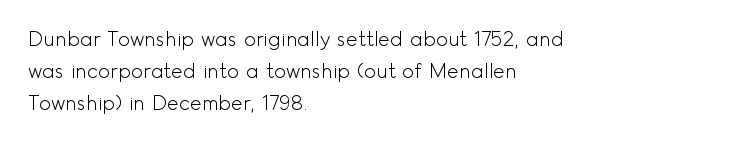
{"italic": "no", "bold": "no", "underline": "no", "align": "left", "line_spacing": "normal", "line_spacing_ratio": 1.59, "letter_spacing": "normal", "letter_spacing_em": 0.0, "glyph_px": 20}
